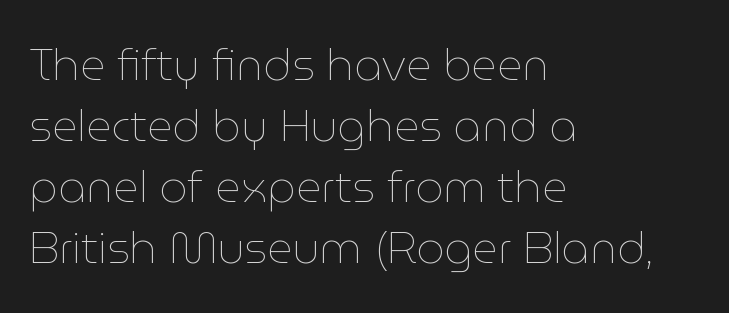
The tracking reads as untouched default to a designer's eye. Vertical strokes here are truly vertical. Think of a printed novel: that variable character pitch is what you see here. A light-to-regular cut is what we see here.
